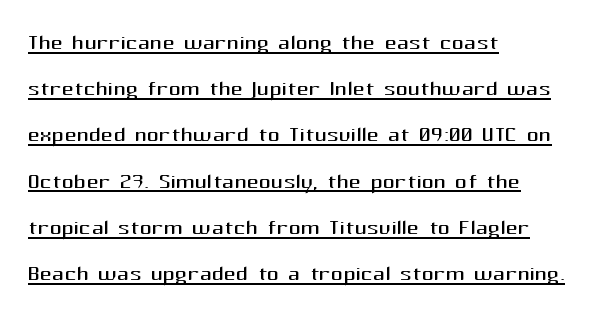
The rendering uses the underline text-decoration. Each letter's strokes conclude bluntly, with no projecting serifs. A classic flush-left, rag-right setting is used for this passage. Each letter keeps its own natural width here, so spacing adapts to shape.
